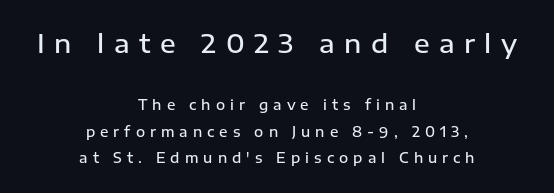
The image shows 26 px text type, upright; set centered, line spacing 1.87x, unusually wide letter spacing (+0.36 em), not underlined; the first (top) block is 1.86x larger.
